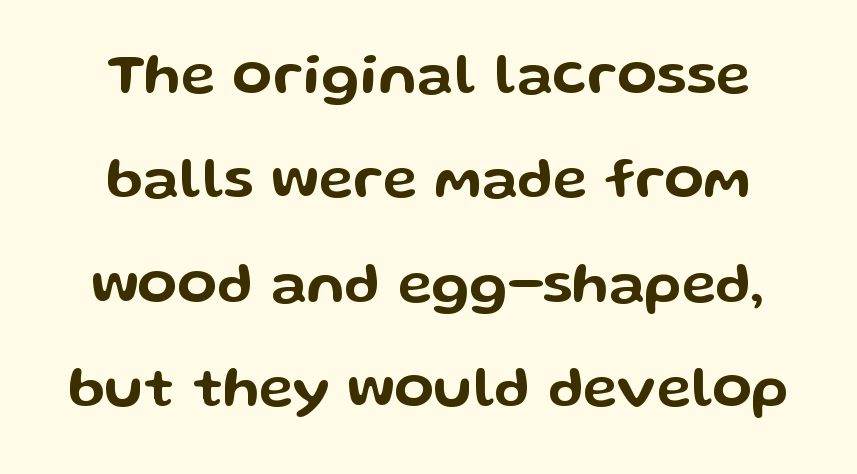
{"serif": "no", "italic": "no", "width": "wide", "stroke_contrast": "low", "x_height": "medium", "monospaced": "no", "underline": "no", "line_spacing_ratio": 1.8, "letter_spacing": "normal", "letter_spacing_em": 0.0, "glyph_px": 58}
